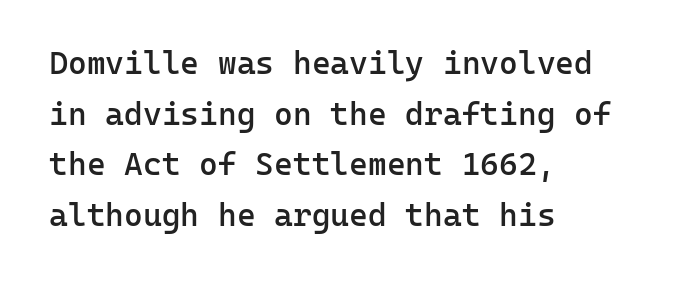
Decoration check: the copy has no underline. Typeset ragged right — the left edge is the straight one. The gaps between neighbouring characters are ordinary and unremarkable. Monospaced: the letters line up in strict vertical columns. Unlike a traditional serif, this face leaves its strokes unadorned.
